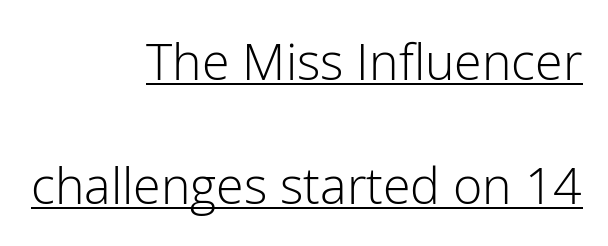
{"serif": "no", "italic": "no", "bold": "no", "weight": "light", "width": "normal", "stroke_contrast": "low", "x_height": "medium", "monospaced": "no", "underline": "yes", "align": "right", "line_spacing": "loose", "line_spacing_ratio": 2.49, "letter_spacing": "normal", "letter_spacing_em": 0.0, "glyph_px": 50}
